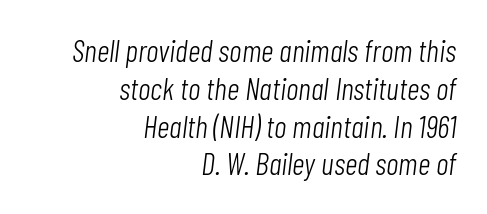
Q: Is the text bold? A: No.
Q: Is the text italic (slanted)? A: Yes, it leans right by about 7 degrees.
Q: Is the text underlined? A: No.
Q: How is the paragraph aligned? A: Right-aligned.
Q: Is the spacing between letters normal or unusually wide? A: Normal.
Q: Width (condensed, normal, or wide)? A: Condensed.
Q: Stroke contrast? A: Low.
Q: x-height? A: Medium.
Q: Monospaced? A: No.
